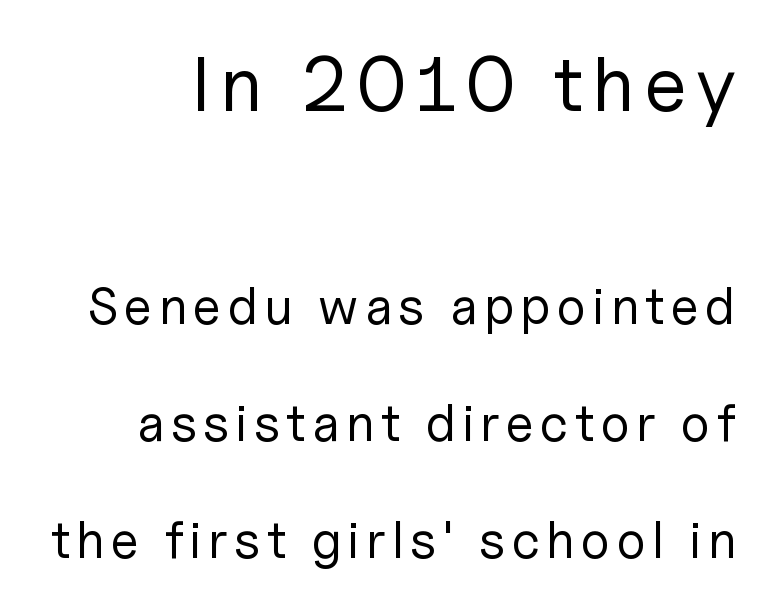
The face used here appears at its bigger size in the upper chunk. Each stroke keeps to a modest, everyday thickness or less. The passage shown is typed in a proportional face where columns would drift. Look at the bottom of the vertical strokes: they stop flat, with no serifs.
